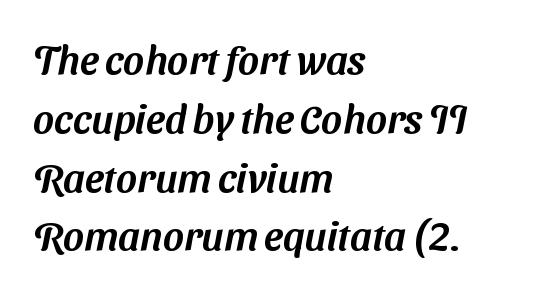
The image shows 40 px sans-serif type; set left-aligned, normal line spacing (1.47x), normal letter spacing, not underlined; medium stroke contrast and a medium x-height.
